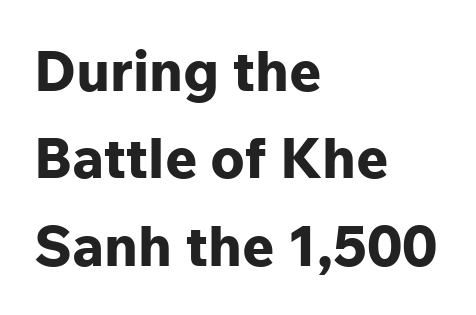
The image shows 56 px bold sans-serif type, upright; set left-aligned, normal line spacing (1.56x), normal letter spacing, not underlined; low stroke contrast and a medium x-height.
